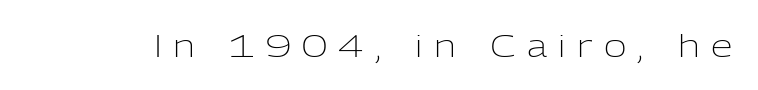
Observe the wide spacing: letters keep a clear distance from each other. Are there feet on the stems? There aren't — it's a sans. Stem width sits at or under what a default text font uses. Glance below the letters and you will spot only blank space. Here the designer chose a conventional face with non-uniform glyph widths. The letters stand straight up with perfectly vertical stems.
